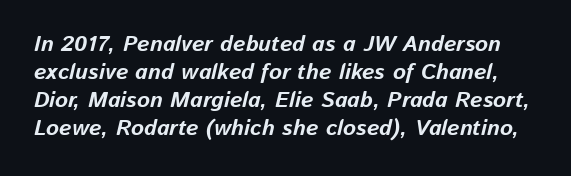
Q: Is the text bold? A: Yes.
Q: Is the text italic (slanted)? A: Yes, it leans right by about 13 degrees.
Q: Is the text underlined? A: No.
Q: Is the spacing between letters normal or unusually wide? A: Normal.
Q: Is the spacing between lines tight, normal or loose? A: Normal.
